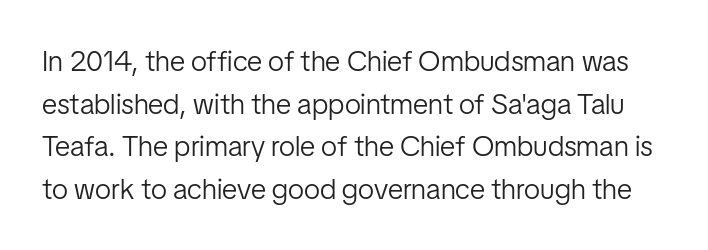
Q: Is the text bold? A: No.
Q: Is the text italic (slanted)? A: No, it is upright.
Q: Is the typeface a serif or a sans-serif typeface? A: Sans-serif.
Q: Is the text underlined? A: No.
Q: Is the spacing between letters normal or unusually wide? A: Normal.
Q: Is the spacing between lines tight, normal or loose? A: Normal.
Q: Width (condensed, normal, or wide)? A: Condensed.
Q: Stroke contrast? A: Low.
Q: x-height? A: Medium.
Q: Monospaced? A: No.
